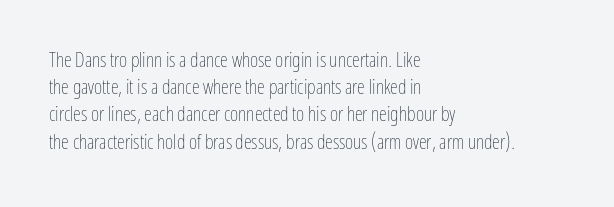
{"italic": "no", "bold": "no", "underline": "no", "align": "left", "line_spacing": "normal", "line_spacing_ratio": 1.36, "letter_spacing": "normal", "letter_spacing_em": 0.0, "glyph_px": 20}
